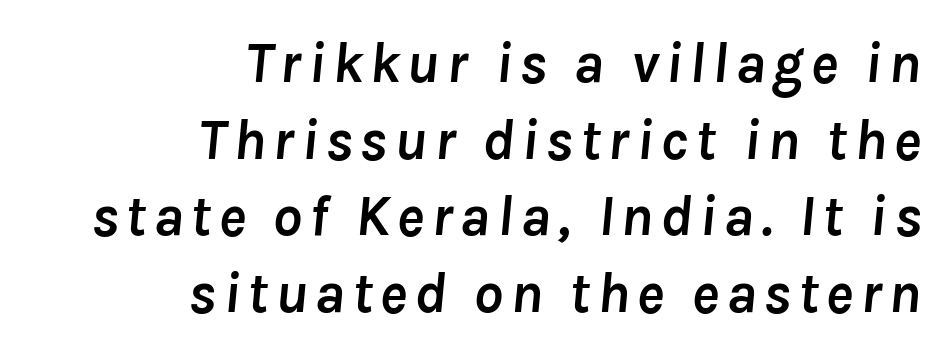
Q: Is the text bold? A: Yes.
Q: Is the text italic (slanted)? A: Yes, it leans right by about 8 degrees.
Q: Is the text underlined? A: No.
Q: How is the paragraph aligned? A: Right-aligned.
Q: Is the spacing between lines tight, normal or loose? A: Normal.
Q: Width (condensed, normal, or wide)? A: Normal.
Q: Stroke contrast? A: Low.
Q: x-height? A: Medium.
Q: Monospaced? A: No.
